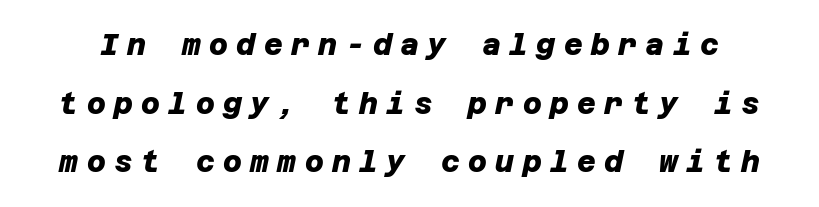
The image shows 29 px heavy sans-serif type; set loose line spacing (2.02x), unusually wide letter spacing (+0.29 em), not underlined; low stroke contrast and a large x-height.
